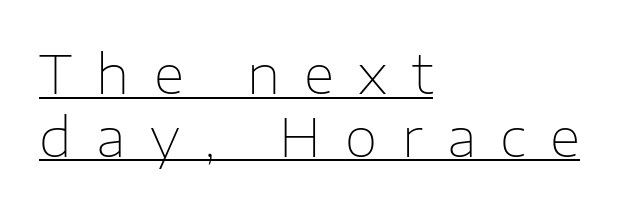
A continuous stroke trails under the words, as in a hyperlink. The passage is arranged the way most books set body copy — flush left. The face used here is a sans, in the tradition of grotesques and geometrics. This rendering widens character spacing well past its baseline value. Weight: regular or lighter. Looks like regular typesetting: each glyph gets only the width it needs.
